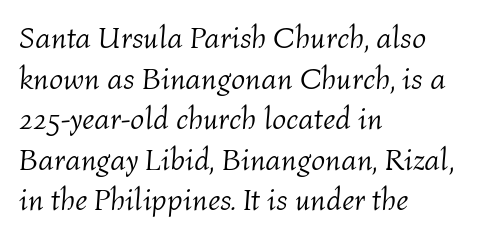
The face used here is proportionally spaced, like ordinary book or web type. Descender tails drop into unmarked territory. Counters stay open thanks to moderate or lighter strokes. Italic: yes, the glyphs are oblique.
